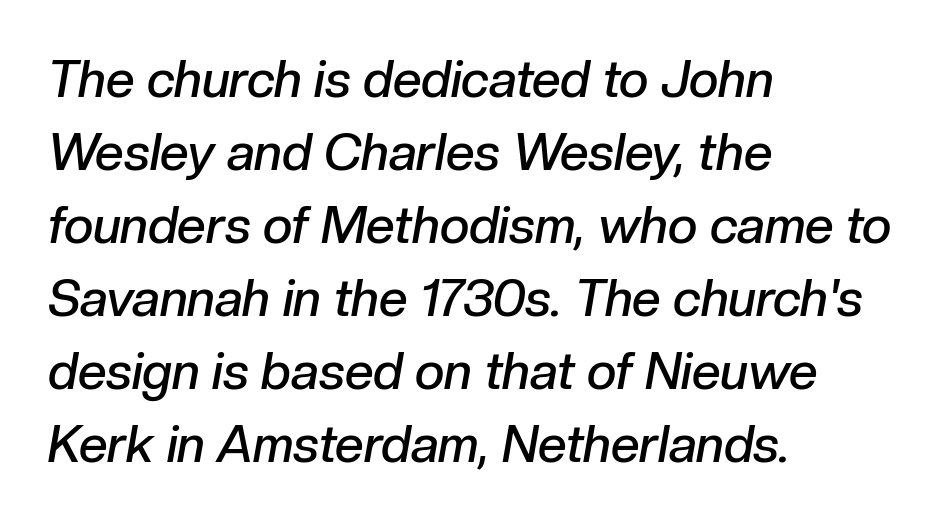
{"italic": "yes", "lean": "right", "slant_degrees": 10, "bold": "semi", "weight": "semibold", "width": "normal", "stroke_contrast": "low", "x_height": "medium", "monospaced": "no", "underline": "no", "align": "left", "line_spacing": "normal", "line_spacing_ratio": 1.43, "letter_spacing": "normal", "letter_spacing_em": 0.0, "glyph_px": 51}
